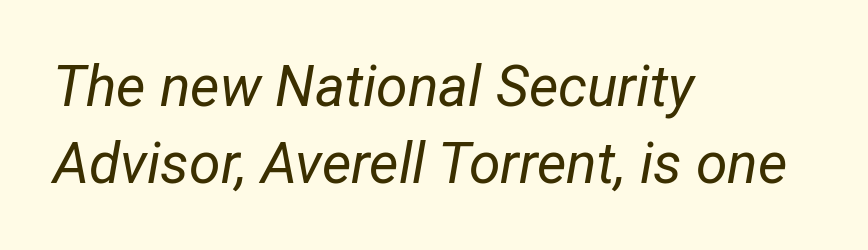
The image shows 57 px regular-weight, condensed type, italic (leaning right); set left-aligned, normal line spacing (1.35x), normal letter spacing, not underlined; low stroke contrast and a medium x-height.
